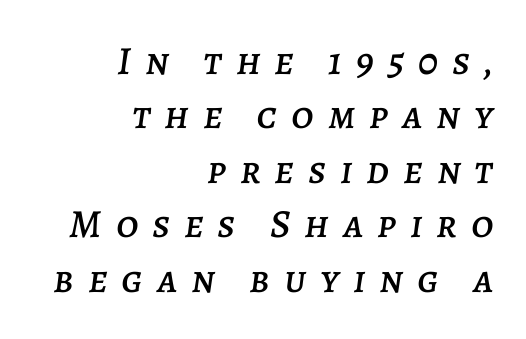
{"italic": "yes", "lean": "right", "slant_degrees": 7, "width": "normal", "stroke_contrast": "low", "x_height": "large", "monospaced": "no", "underline": "no", "align": "right", "line_spacing": "normal", "line_spacing_ratio": 1.36, "letter_spacing": "wide", "letter_spacing_em": 0.35, "glyph_px": 40}
